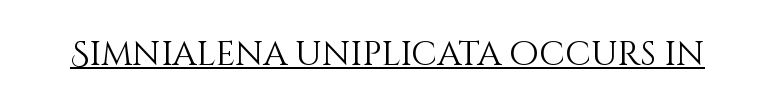
Q: Is the text bold? A: No.
Q: Is the text italic (slanted)? A: No, it is upright.
Q: Is the text underlined? A: Yes.
Q: Is the spacing between letters normal or unusually wide? A: Normal.
Q: Width (condensed, normal, or wide)? A: Normal.
Q: Stroke contrast? A: Medium.
Q: x-height? A: Large.
Q: Monospaced? A: No.
